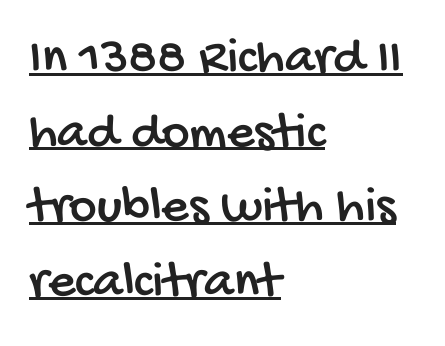
{"serif": "no", "width": "condensed", "stroke_contrast": "low", "x_height": "large", "monospaced": "no", "underline": "yes", "align": "left", "line_spacing": "normal", "line_spacing_ratio": 1.41, "letter_spacing": "normal", "letter_spacing_em": 0.0, "glyph_px": 53}
